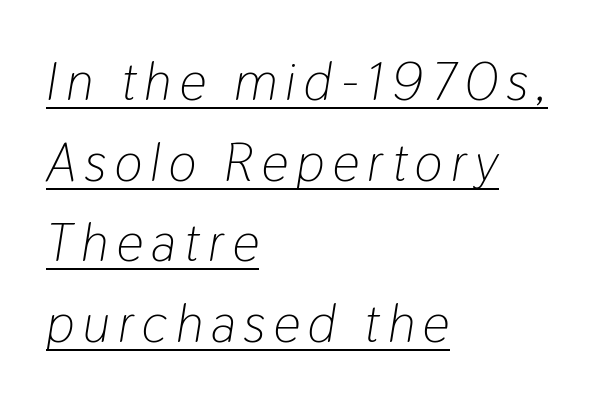
The rendering uses a moderate line-height, typical for paragraphs. This sample has the flowing, uneven cadence of proportional lettering. In designer terms, the underline attribute is active on this setting. The rendering anchors every line to the left-hand side. This reads as an unemphasized weight, regular at the heaviest.
